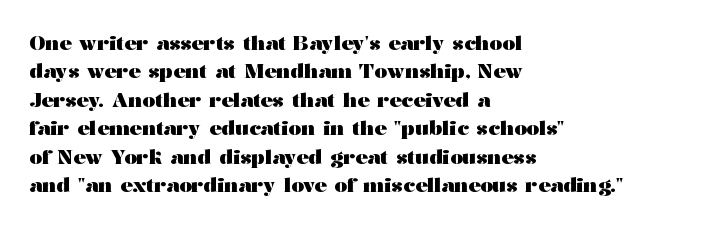
Q: Is the text bold? A: Yes.
Q: Is the text italic (slanted)? A: No, it is upright.
Q: Is the text underlined? A: No.
Q: How is the paragraph aligned? A: Left-aligned.
Q: Is the spacing between letters normal or unusually wide? A: Normal.
Q: Is the spacing between lines tight, normal or loose? A: Normal.
